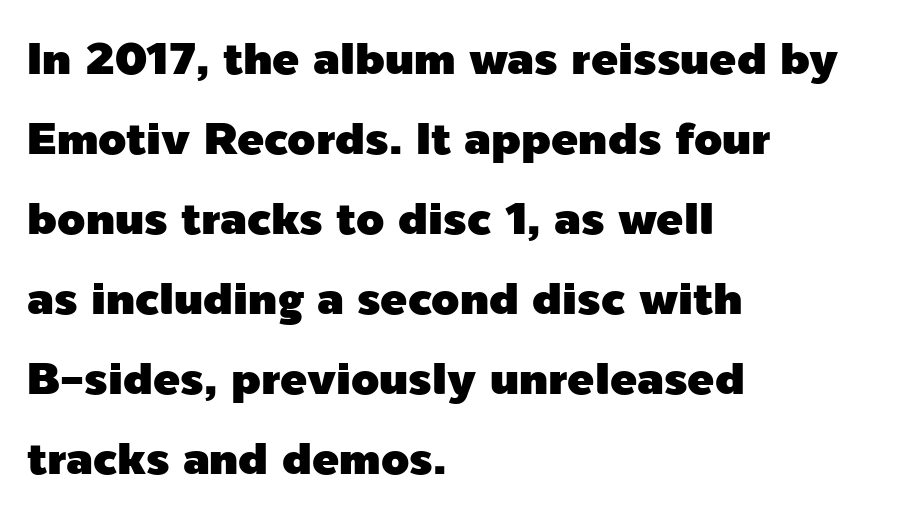
Spacing verdict: proportional, widths tailored to each character. Beneath every word, the page is bare. This rendering employs a face without finishing strokes, i.e., a sans-serif. The text block is weighted toward the left margin, trailing off unevenly rightward. Nobody touched the tracking dial on this one. Characters remain perfectly vertical along every line.
